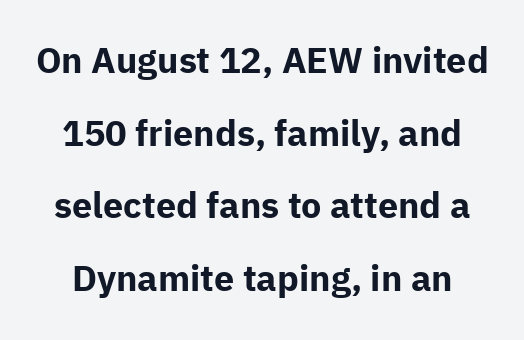
{"serif": "no", "italic": "no", "bold": "yes", "weight": "bold", "width": "normal", "stroke_contrast": "low", "x_height": "medium", "monospaced": "no", "underline": "no", "line_spacing": "loose", "line_spacing_ratio": 2.02, "letter_spacing": "normal", "letter_spacing_em": 0.0, "glyph_px": 36}
